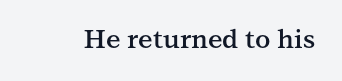
Ascenders rise straight up at ninety degrees. The typesetting leans somewhat heavy: a semibold. Observe the ordinary spacing: letters are neighbours, not strangers. Only glyphs here, with clear space below each row.
